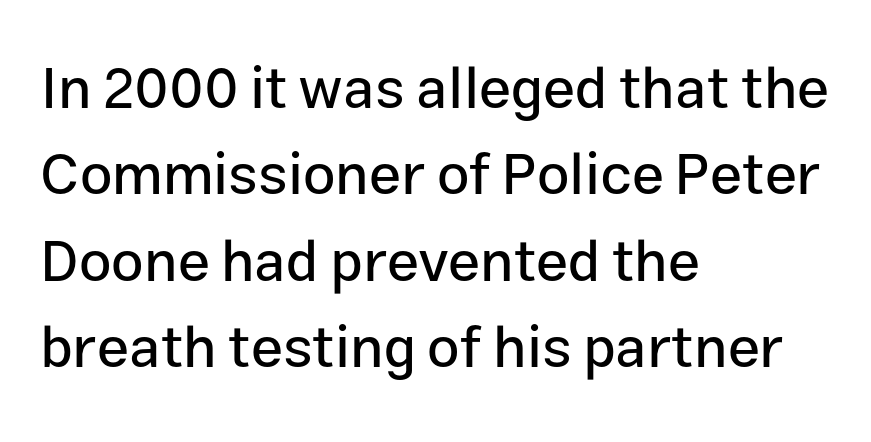
Q: Is the text italic (slanted)? A: No, it is upright.
Q: Is the typeface a serif or a sans-serif typeface? A: Sans-serif.
Q: Is the text underlined? A: No.
Q: How is the paragraph aligned? A: Left-aligned.
Q: Is the spacing between letters normal or unusually wide? A: Normal.
Q: Is the spacing between lines tight, normal or loose? A: Normal.
Q: Width (condensed, normal, or wide)? A: Normal.
Q: Stroke contrast? A: Low.
Q: x-height? A: Medium.
Q: Monospaced? A: No.
